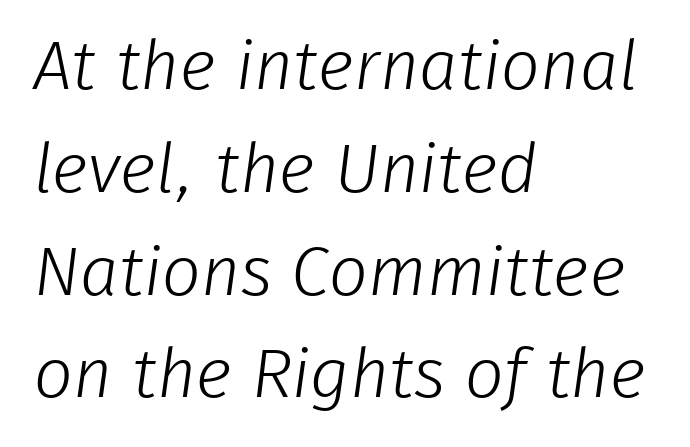
The space beneath each line is pristine and unruled. The letters advance in unequal steps, a hallmark of proportional type. Layout note: lines flush left. The characters display no serif detailing; their extremities are plain.
